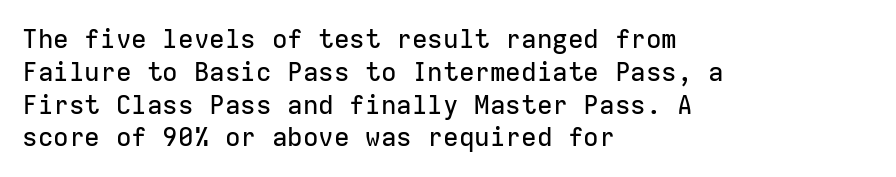
Q: Is the text italic (slanted)? A: No, it is upright.
Q: Is the text underlined? A: No.
Q: How is the paragraph aligned? A: Left-aligned.
Q: Is the spacing between letters normal or unusually wide? A: Normal.
Q: Is the spacing between lines tight, normal or loose? A: Normal.
